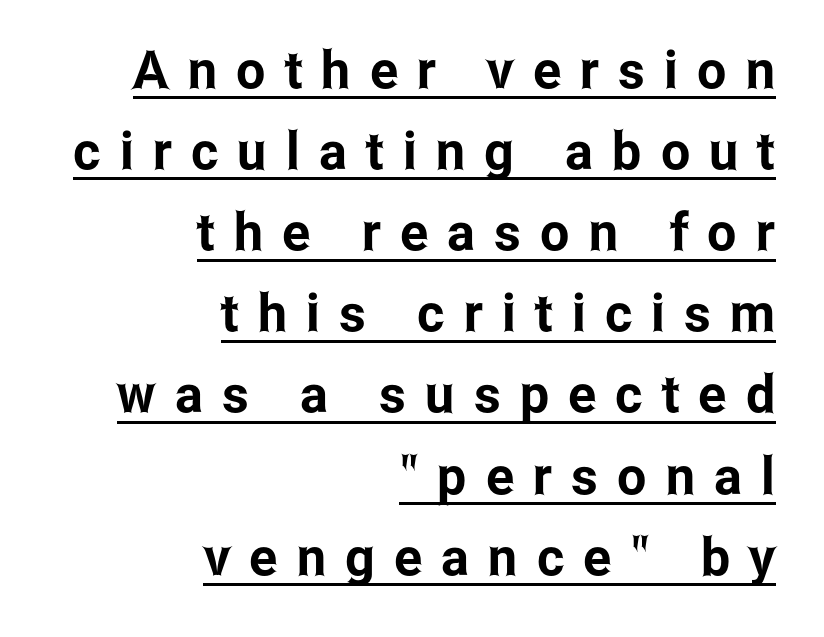
The image shows 52 px condensed sans-serif type, upright; set right-aligned, normal line spacing (1.56x), unusually wide letter spacing (+0.37 em), underlined; low stroke contrast and a medium x-height.
